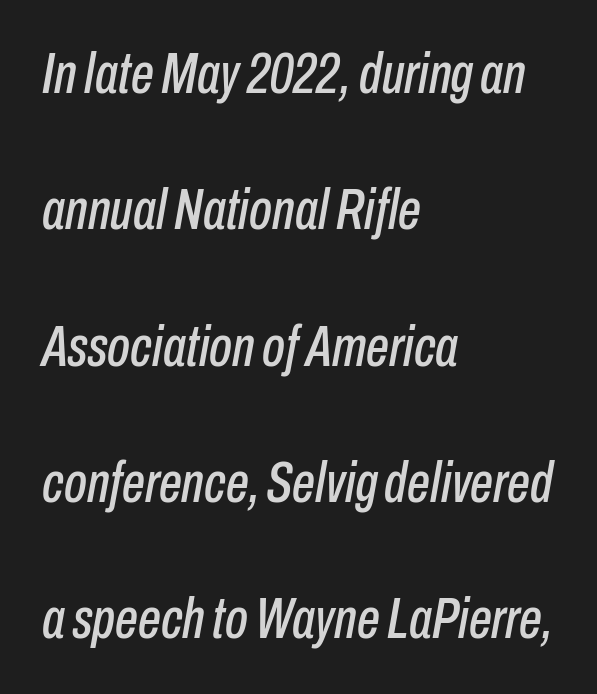
{"italic": "yes", "lean": "right", "slant_degrees": 10, "width": "condensed", "stroke_contrast": "low", "x_height": "medium", "monospaced": "no", "underline": "no", "align": "left", "line_spacing": "loose", "line_spacing_ratio": 2.35, "letter_spacing": "normal", "letter_spacing_em": 0.0, "glyph_px": 58}
